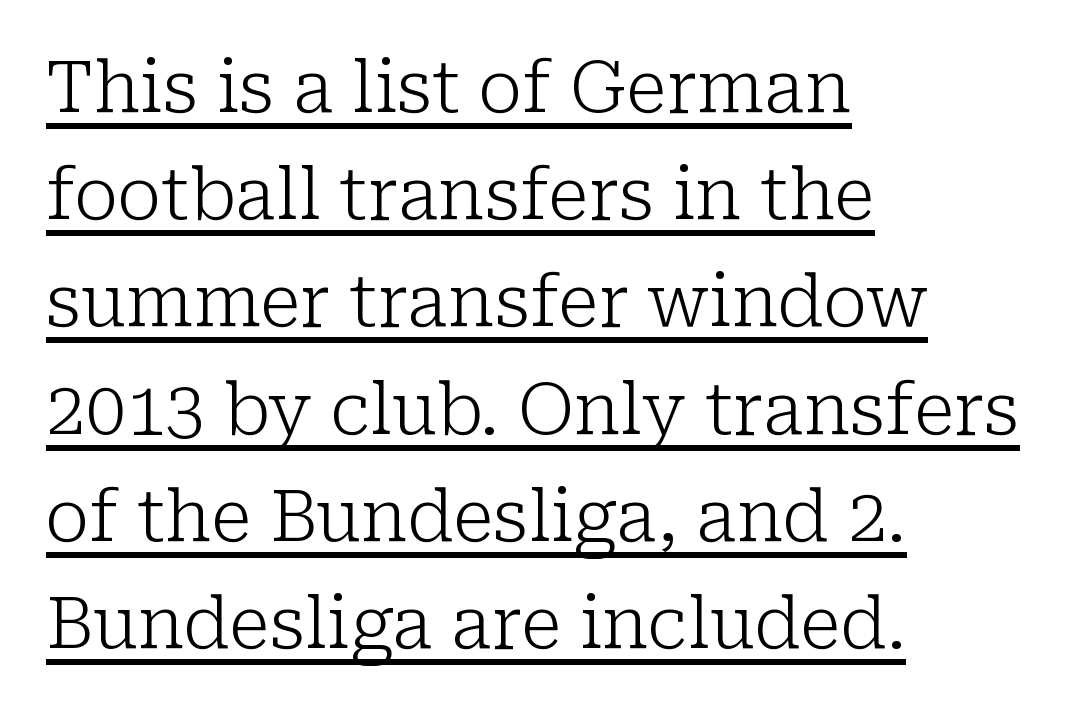
Q: Is the text bold? A: No.
Q: Is the text italic (slanted)? A: No, it is upright.
Q: Is the typeface a serif or a sans-serif typeface? A: Serif.
Q: Is the text underlined? A: Yes.
Q: How is the paragraph aligned? A: Left-aligned.
Q: Is the spacing between letters normal or unusually wide? A: Normal.
Q: Is the spacing between lines tight, normal or loose? A: Normal.
Q: Width (condensed, normal, or wide)? A: Normal.
Q: Stroke contrast? A: Low.
Q: x-height? A: Medium.
Q: Monospaced? A: No.
